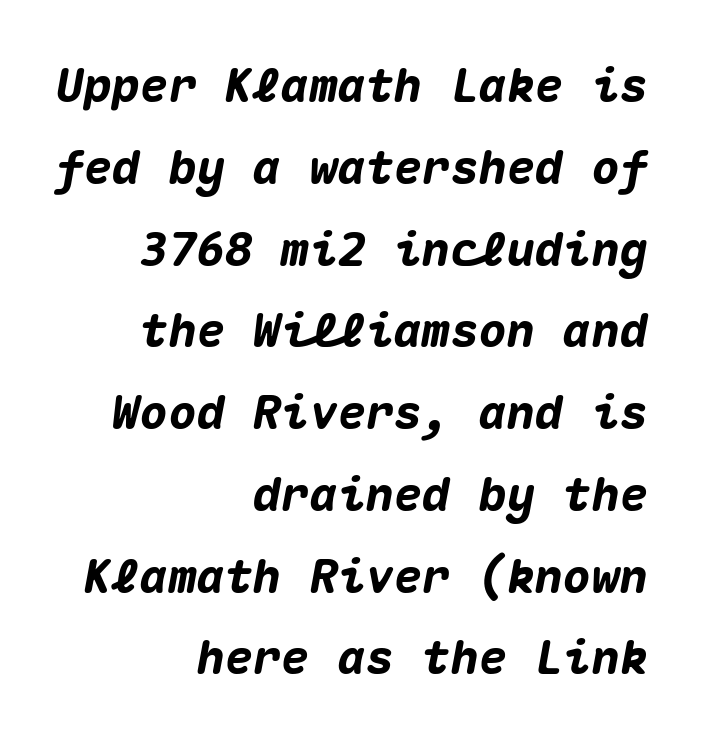
{"italic": "yes", "lean": "right", "slant_degrees": 10, "bold": "yes", "weight": "heavy", "width": "normal", "stroke_contrast": "medium", "x_height": "medium", "monospaced": "yes", "underline": "no", "align": "right", "line_spacing_ratio": 1.74, "letter_spacing": "normal", "letter_spacing_em": 0.0, "glyph_px": 47}
